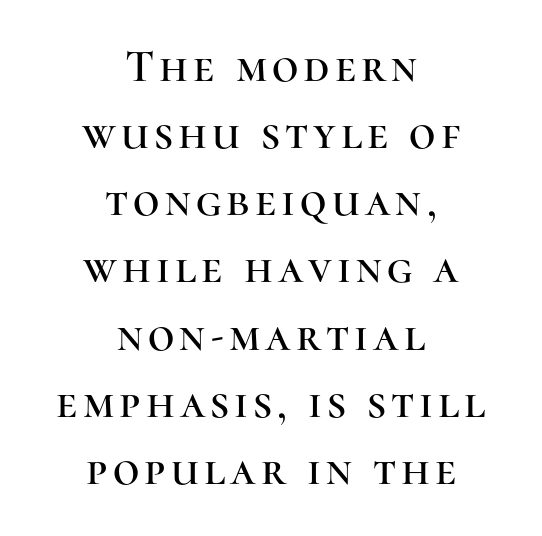
Every row of glyphs is offset so its center matches the block's center. You can tell it's not italic because the verticals are truly vertical. Reading down the column, the eye jumps a familiar distance to each next line. These lines are composed in type with serifs. Each letter keeps its own natural width here, so spacing adapts to shape. No word sits above an underline.
